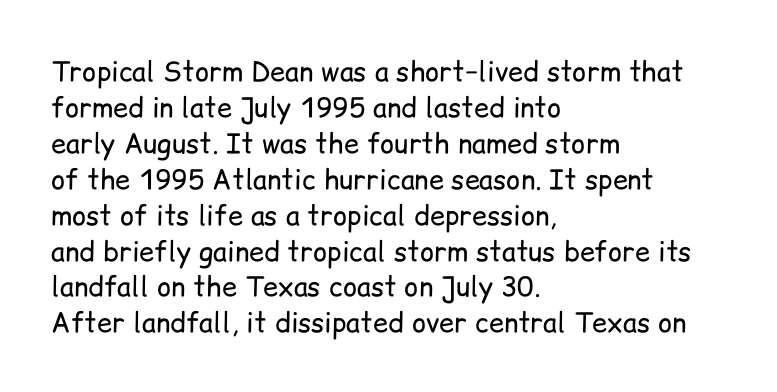
A clean baseline with only descenders dipping below it. The letters stand upright; this is a roman face. The letterforms sit shoulder to shoulder at normal distance. The compositor pushed each line to the left boundary.
